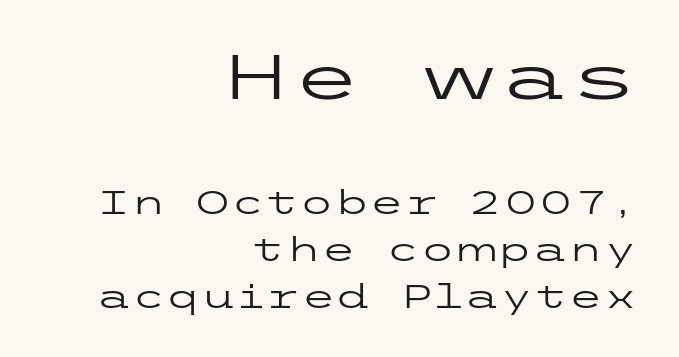
Q: Is the text bold? A: No.
Q: Is the text italic (slanted)? A: No, it is upright.
Q: Is the typeface a serif or a sans-serif typeface? A: Sans-serif.
Q: Is the text underlined? A: No.
Q: How is the paragraph aligned? A: Right-aligned.
Q: Is the spacing between letters normal or unusually wide? A: Normal.
Q: Is the spacing between lines tight, normal or loose? A: Normal.
Q: Which block of text is set in a larger size, the first (top) or the second (bottom)? A: The first (top) one.
Q: Width (condensed, normal, or wide)? A: Wide.
Q: Stroke contrast? A: Low.
Q: x-height? A: Medium.
